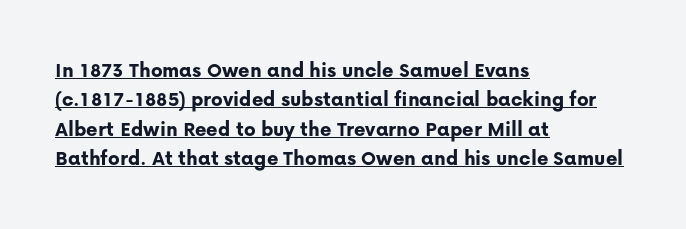
{"italic": "no", "bold": "yes", "underline": "yes", "align": "left", "line_spacing": "normal", "line_spacing_ratio": 1.34, "letter_spacing": "normal", "letter_spacing_em": 0.0, "glyph_px": 22}
